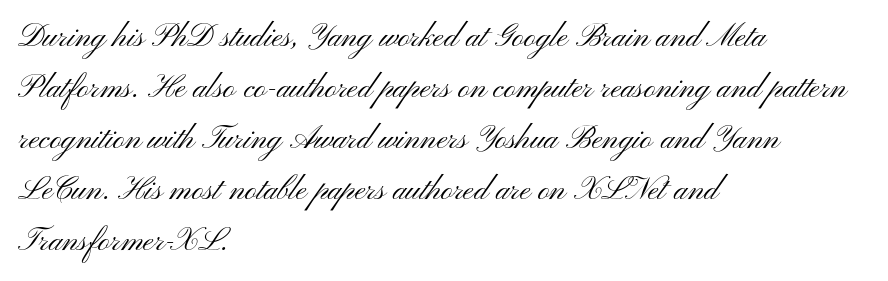
{"serif": "no", "bold": "no", "weight": "light", "width": "wide", "stroke_contrast": "medium", "x_height": "small", "monospaced": "no", "underline": "no", "align": "left", "line_spacing": "normal", "line_spacing_ratio": 1.59, "letter_spacing": "normal", "letter_spacing_em": 0.0, "glyph_px": 32}
